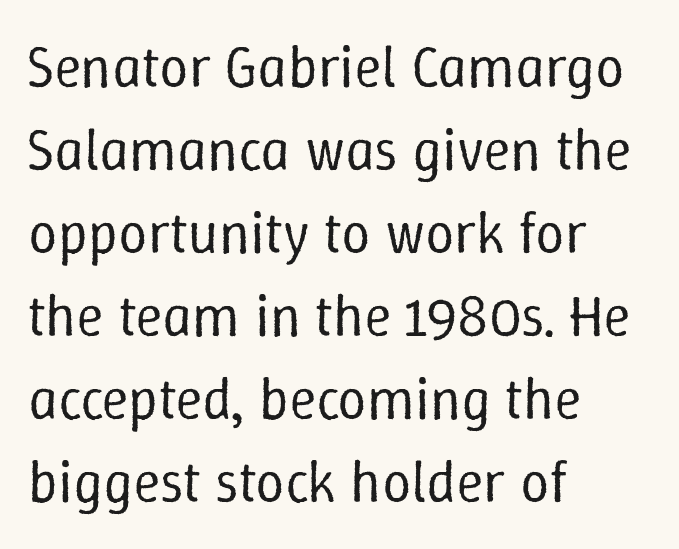
{"italic": "no", "bold": "no", "weight": "regular", "width": "normal", "stroke_contrast": "low", "x_height": "medium", "monospaced": "no", "underline": "no", "align": "left", "line_spacing": "normal", "line_spacing_ratio": 1.43, "letter_spacing": "normal", "letter_spacing_em": 0.0, "glyph_px": 58}
